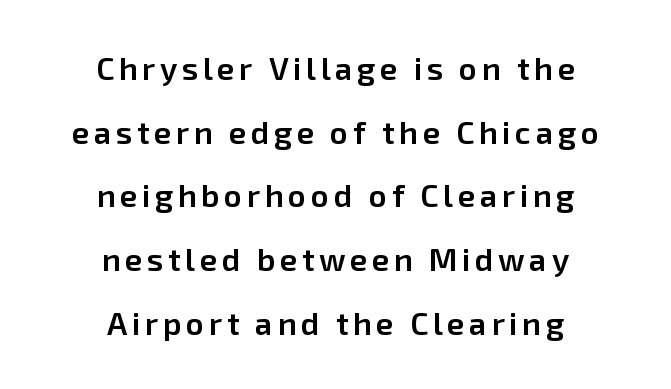
{"serif": "no", "italic": "no", "bold": "semi", "weight": "semibold", "width": "normal", "stroke_contrast": "low", "x_height": "medium", "monospaced": "no", "underline": "no", "align": "center", "line_spacing": "loose", "line_spacing_ratio": 1.99, "glyph_px": 32}
